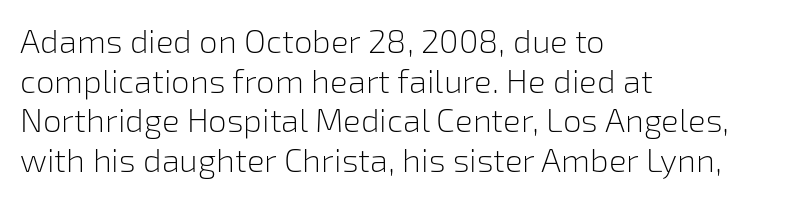
The type sits square on the baseline with zero lean. Short and long lines alike share a common starting point at left. Heaviness? Minimal to ordinary, like unemphasized prose. Regarding serifs, this sample does without them. Clear beneath every line of the passage.
